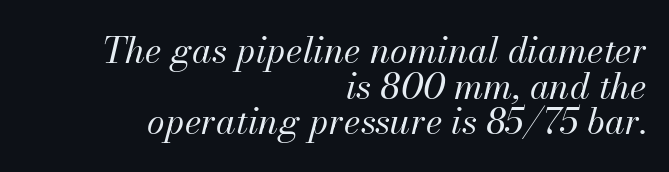
{"italic": "yes", "lean": "right", "slant_degrees": 13, "bold": "no", "weight": "regular", "width": "normal", "stroke_contrast": "medium", "x_height": "small", "monospaced": "no", "underline": "no", "align": "right", "line_spacing": "tight", "line_spacing_ratio": 0.99, "letter_spacing": "normal", "letter_spacing_em": 0.0, "glyph_px": 36}
